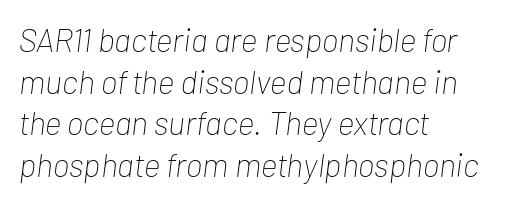
{"italic": "yes", "lean": "right", "slant_degrees": 7, "bold": "no", "weight": "thin", "width": "condensed", "stroke_contrast": "low", "x_height": "medium", "monospaced": "no", "underline": "no", "align": "left", "line_spacing": "normal", "line_spacing_ratio": 1.26, "letter_spacing": "normal", "letter_spacing_em": 0.0, "glyph_px": 33}
